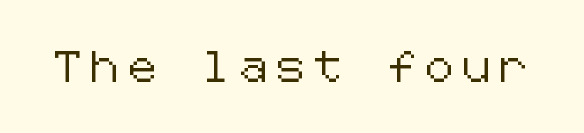
A clean baseline with only descenders dipping below it. Tracking here is generous; glyphs stand well apart from one another. Posture: vertical. Look at the bottom of the vertical strokes: they stop flat, with no serifs.
